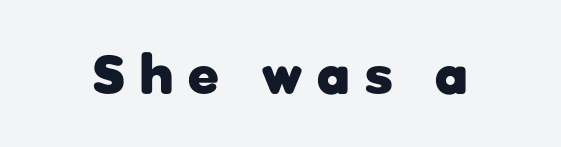
The image shows 56 px heavy sans-serif type, upright; set unusually wide letter spacing (+0.27 em), not underlined; low stroke contrast and a medium x-height.
